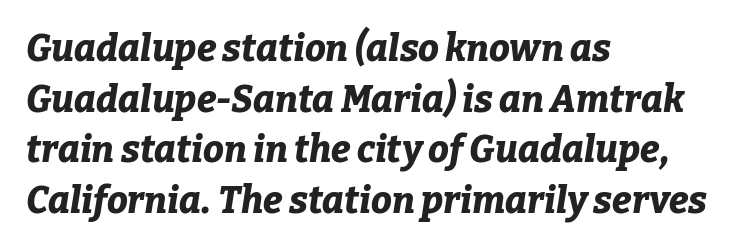
{"italic": "yes", "lean": "right", "slant_degrees": 9, "bold": "yes", "weight": "bold", "width": "normal", "stroke_contrast": "low", "x_height": "medium", "monospaced": "no", "underline": "no", "align": "left", "line_spacing": "normal", "line_spacing_ratio": 1.37, "letter_spacing": "normal", "letter_spacing_em": 0.0, "glyph_px": 37}
